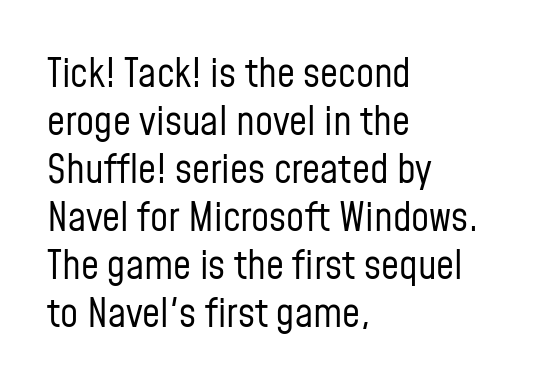
Q: Is the text bold? A: No.
Q: Is the text italic (slanted)? A: No, it is upright.
Q: Is the typeface a serif or a sans-serif typeface? A: Sans-serif.
Q: Is the text underlined? A: No.
Q: How is the paragraph aligned? A: Left-aligned.
Q: Is the spacing between letters normal or unusually wide? A: Normal.
Q: Width (condensed, normal, or wide)? A: Condensed.
Q: Stroke contrast? A: Low.
Q: x-height? A: Medium.
Q: Monospaced? A: No.
